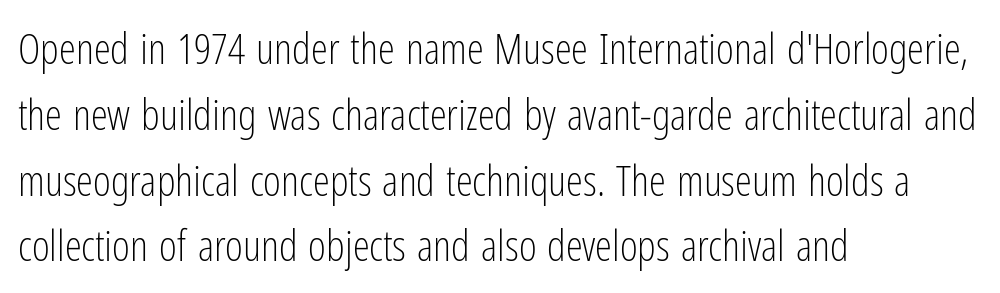
{"serif": "no", "italic": "no", "bold": "no", "weight": "light", "width": "condensed", "stroke_contrast": "low", "x_height": "medium", "monospaced": "no", "underline": "no", "align": "left", "line_spacing": "normal", "line_spacing_ratio": 1.53, "letter_spacing": "normal", "letter_spacing_em": 0.0, "glyph_px": 43}
